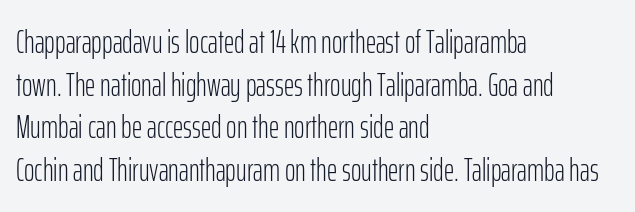
{"serif": "no", "italic": "no", "bold": "no", "weight": "light", "width": "condensed", "stroke_contrast": "low", "x_height": "medium", "monospaced": "no", "underline": "no", "align": "left", "line_spacing": "normal", "line_spacing_ratio": 1.33, "letter_spacing": "normal", "letter_spacing_em": 0.0, "glyph_px": 32}
